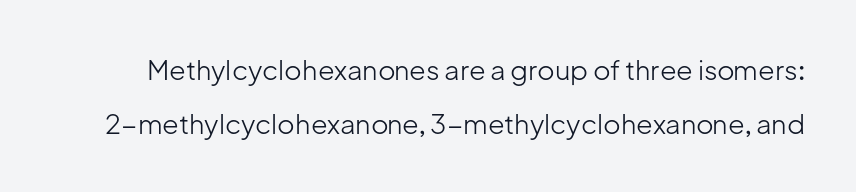
Q: Is the text bold? A: No.
Q: Is the text italic (slanted)? A: No, it is upright.
Q: Is the text underlined? A: No.
Q: Is the spacing between letters normal or unusually wide? A: Normal.
Q: Is the spacing between lines tight, normal or loose? A: Loose.
